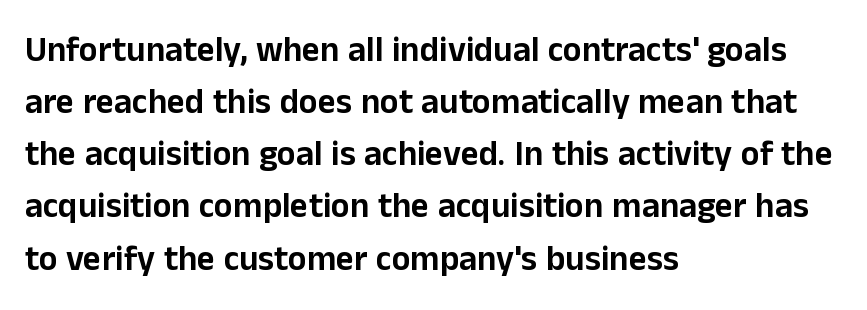
Between one letter and the next there's only the usual sliver of space. If you drew a ruler down the left edge, every line would touch it. Is there any slant? The stems are plumb. In terms of letterform style, serifs are entirely absent.
